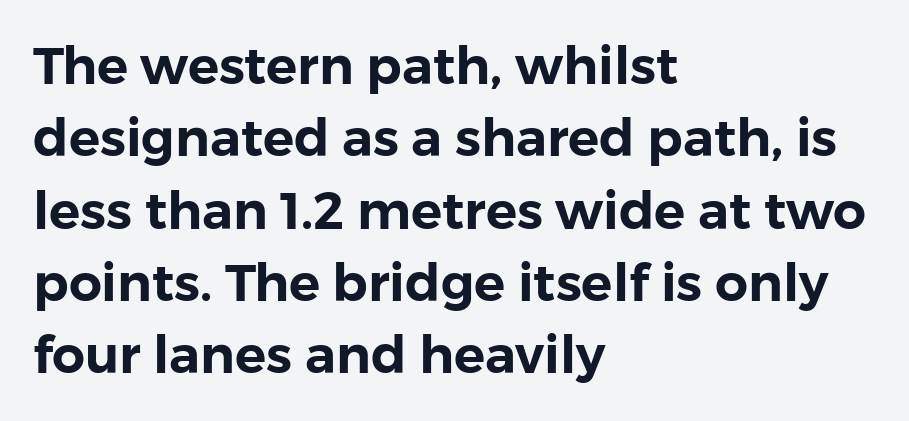
Q: Is the text italic (slanted)? A: No, it is upright.
Q: Is the typeface a serif or a sans-serif typeface? A: Sans-serif.
Q: Is the text underlined? A: No.
Q: How is the paragraph aligned? A: Left-aligned.
Q: Is the spacing between letters normal or unusually wide? A: Normal.
Q: Is the spacing between lines tight, normal or loose? A: Normal.
Q: Width (condensed, normal, or wide)? A: Normal.
Q: Stroke contrast? A: Low.
Q: x-height? A: Medium.
Q: Monospaced? A: No.
